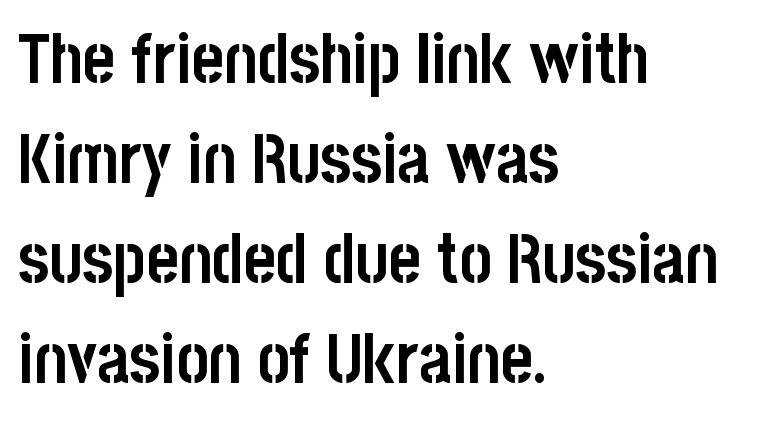
{"serif": "no", "italic": "no", "bold": "yes", "weight": "semibold", "width": "condensed", "stroke_contrast": "low", "x_height": "large", "monospaced": "no", "underline": "no", "align": "left", "line_spacing": "normal", "line_spacing_ratio": 1.45, "letter_spacing": "normal", "letter_spacing_em": 0.0, "glyph_px": 69}
